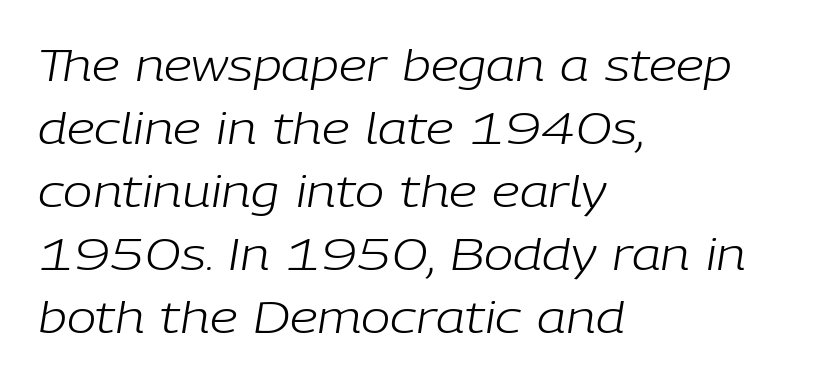
Notice how the stems are inclined rather than vertical — that's the hallmark of italics. Summary of weight: not heavy and not bold. The typesetter chose a ragged-right arrangement here. Look at the tracking — it's just the regular setting, nothing added. This rendering features lettering with no underline.
